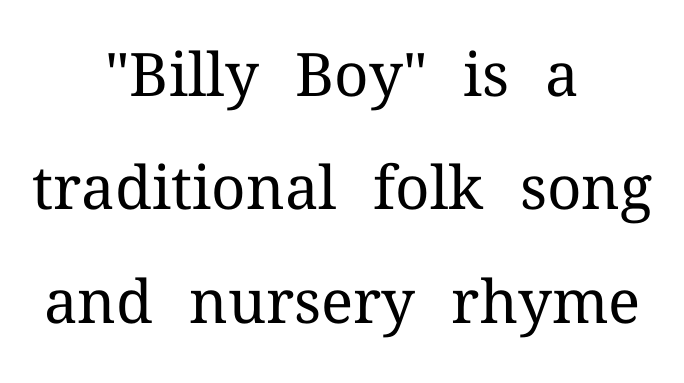
{"serif": "yes", "italic": "no", "bold": "no", "weight": "regular", "width": "normal", "stroke_contrast": "medium", "x_height": "medium", "monospaced": "no", "underline": "no", "align": "center", "line_spacing_ratio": 1.89, "letter_spacing": "normal", "letter_spacing_em": 0.0, "glyph_px": 60}
